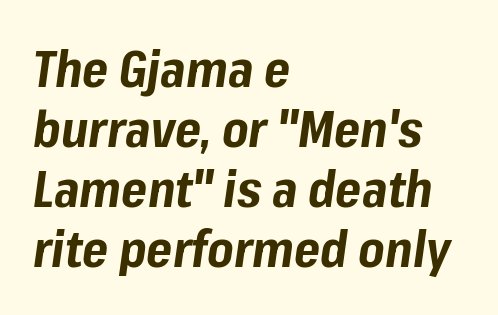
Note the varied advance widths — an 'i' is clearly narrower than an 'm'. Notice how the passage keeps a crisp vertical edge on the left only. This is oblique type, the kind used for emphasis or titles. The gap between lines stays unmarked. The rendering keeps characters at their native spacing. Its strokes are broad and dark, the hallmark of bold type.
